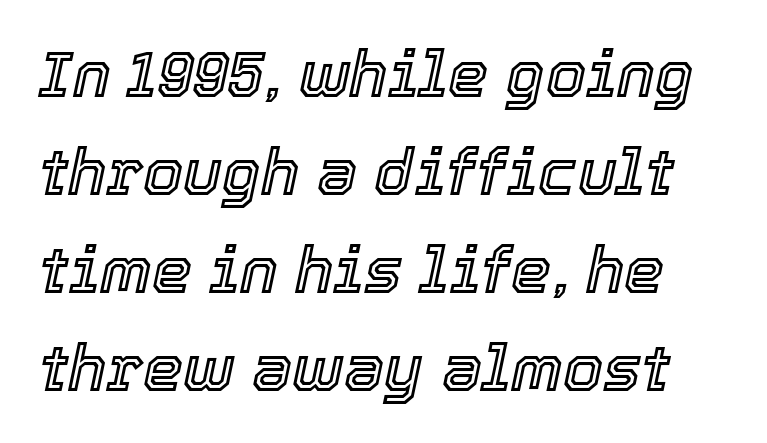
Character widths vary here, with narrow letters taking less room than wide ones. Caption: standard tracking, unaltered. If you drew a line through each stem, it would be angled. Each new line begins a customary step beneath the previous one.
